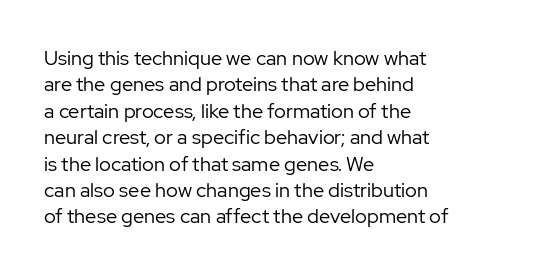
{"italic": "no", "bold": "no", "underline": "no", "align": "left", "line_spacing": "normal", "line_spacing_ratio": 1.32, "letter_spacing": "normal", "letter_spacing_em": 0.0, "glyph_px": 20}
